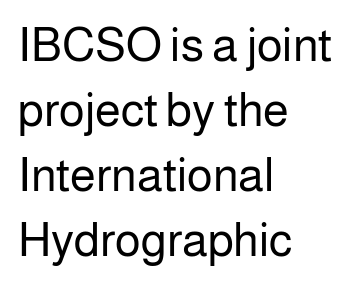
Q: Is the text bold? A: No.
Q: Is the text italic (slanted)? A: No, it is upright.
Q: Is the typeface a serif or a sans-serif typeface? A: Sans-serif.
Q: Is the text underlined? A: No.
Q: How is the paragraph aligned? A: Left-aligned.
Q: Is the spacing between letters normal or unusually wide? A: Normal.
Q: Is the spacing between lines tight, normal or loose? A: Normal.
Q: Width (condensed, normal, or wide)? A: Normal.
Q: Stroke contrast? A: Low.
Q: x-height? A: Medium.
Q: Monospaced? A: No.
